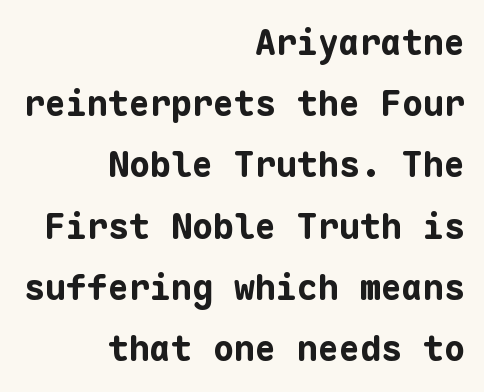
Q: Is the text bold? A: Yes.
Q: Is the text italic (slanted)? A: No, it is upright.
Q: Is the typeface a serif or a sans-serif typeface? A: Sans-serif.
Q: Is the text underlined? A: No.
Q: How is the paragraph aligned? A: Right-aligned.
Q: Is the spacing between letters normal or unusually wide? A: Normal.
Q: Width (condensed, normal, or wide)? A: Normal.
Q: Stroke contrast? A: Low.
Q: x-height? A: Medium.
Q: Monospaced? A: Yes.
